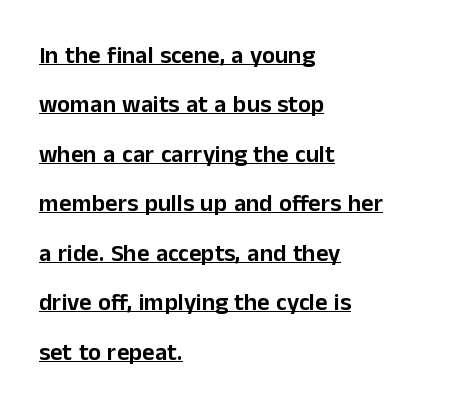
Q: Is the text italic (slanted)? A: No, it is upright.
Q: Is the text underlined? A: Yes.
Q: How is the paragraph aligned? A: Left-aligned.
Q: Is the spacing between letters normal or unusually wide? A: Normal.
Q: Is the spacing between lines tight, normal or loose? A: Loose.
